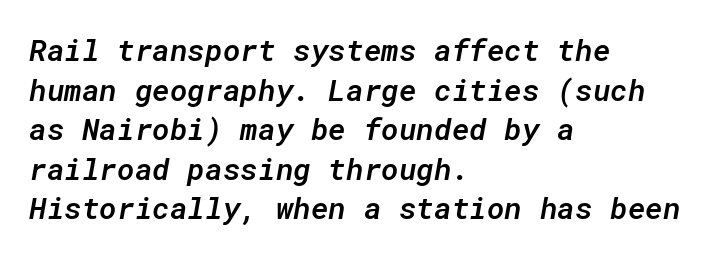
Q: Is the text bold? A: Semi-bold.
Q: Is the text italic (slanted)? A: Yes, it leans right by about 10 degrees.
Q: Is the text underlined? A: No.
Q: How is the paragraph aligned? A: Left-aligned.
Q: Is the spacing between letters normal or unusually wide? A: Normal.
Q: Is the spacing between lines tight, normal or loose? A: Normal.
Q: Width (condensed, normal, or wide)? A: Normal.
Q: Stroke contrast? A: Low.
Q: x-height? A: Medium.
Q: Monospaced? A: Yes.
